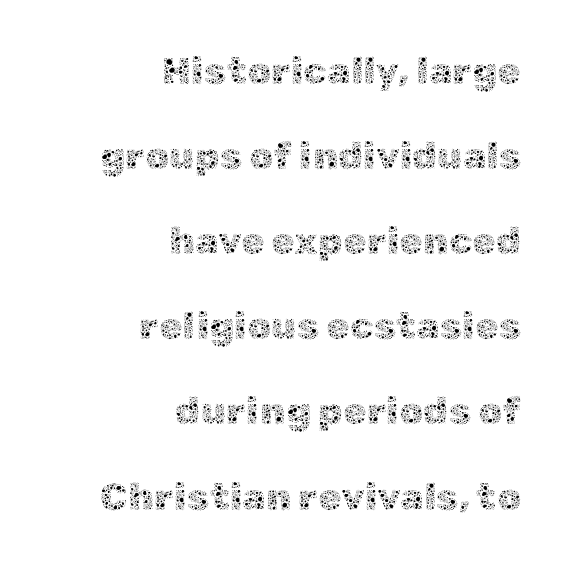
Compared with a typical body face, this is equally light or lighter still. The paragraph shown leans on its right margin. Underline: absent. The letterforms sit shoulder to shoulder at normal distance. Ascenders rise straight up at ninety degrees.
